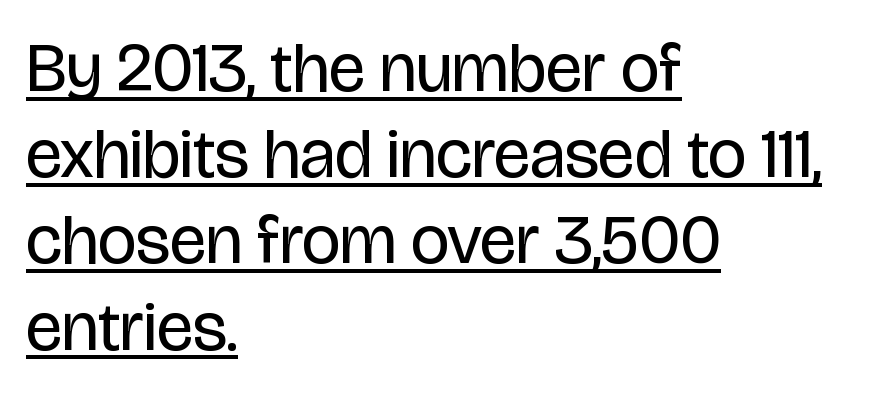
Each line of the rendering has a horizontal stroke beneath the glyphs. Caption: multi-line text, flush left, ragged right. How would I describe the line gaps? Plain and ordinary. Tall strokes in this sample are plumb rather than angled.
